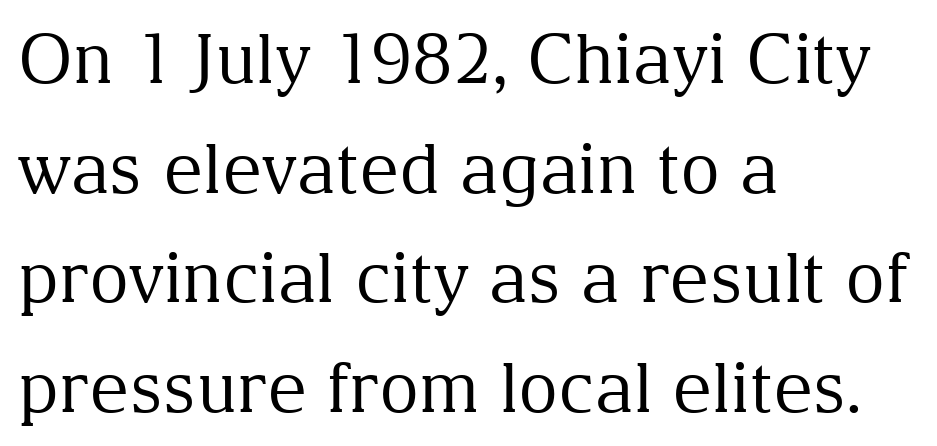
Q: Is the text bold? A: No.
Q: Is the text italic (slanted)? A: No, it is upright.
Q: Is the typeface a serif or a sans-serif typeface? A: Serif.
Q: Is the text underlined? A: No.
Q: How is the paragraph aligned? A: Left-aligned.
Q: Is the spacing between letters normal or unusually wide? A: Normal.
Q: Is the spacing between lines tight, normal or loose? A: Normal.
Q: Width (condensed, normal, or wide)? A: Normal.
Q: Stroke contrast? A: Medium.
Q: x-height? A: Medium.
Q: Monospaced? A: No.
